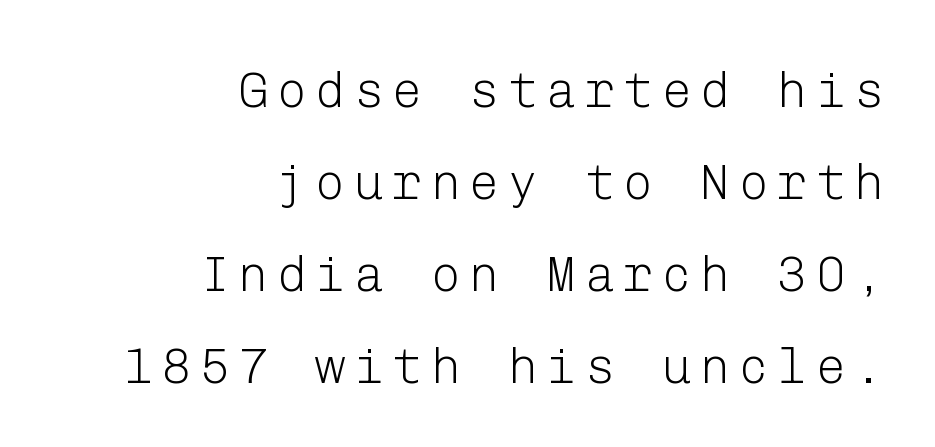
The image shows 50 px light sans-serif type, upright; set right-aligned, line spacing 1.84x, not underlined; low stroke contrast and a medium x-height.
